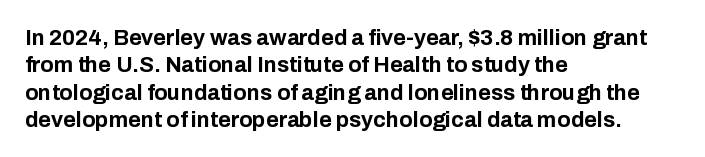
Chunky letters — that's bold for sure. Caption: standard tracking, unaltered. Descenders are the only things crossing below the line. Typeset ragged right — the left edge is the straight one. The letters stand upright; this is a roman face.
